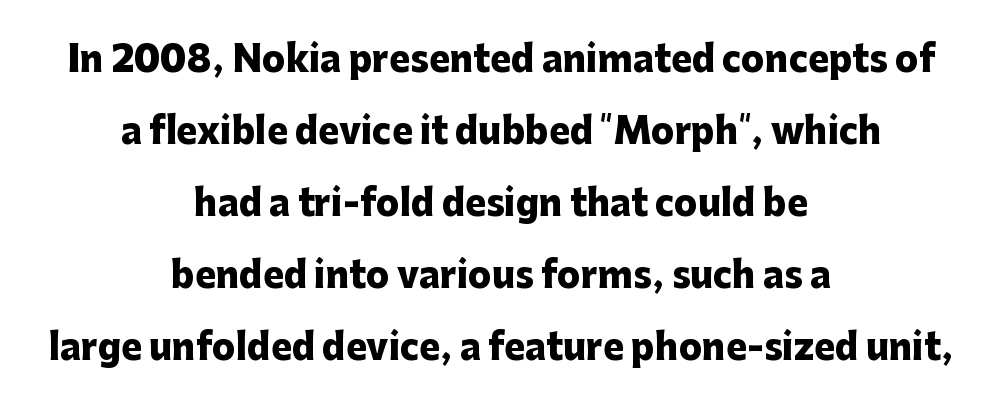
The image shows 35 px heavy sans-serif type, upright; set centered, loose line spacing (2.06x), normal letter spacing, not underlined; low stroke contrast and a medium x-height.
